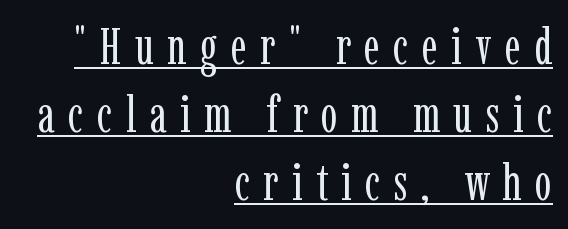
{"serif": "yes", "italic": "no", "bold": "no", "weight": "regular", "width": "condensed", "stroke_contrast": "low", "x_height": "medium", "monospaced": "no", "underline": "yes", "align": "right", "line_spacing": "normal", "line_spacing_ratio": 1.36, "letter_spacing": "wide", "letter_spacing_em": 0.27, "glyph_px": 50}
